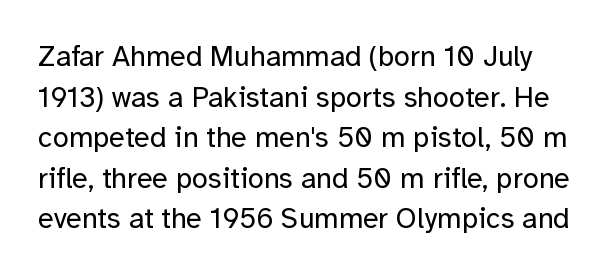
The face used here is proportionally spaced, like ordinary book or web type. Evenly set lines give the paragraph a standard silhouette. The letters look calm and open, with moderate or lighter stems. Words appear dense and cohesive because spacing is normal. The strip under each line holds only bare page.
